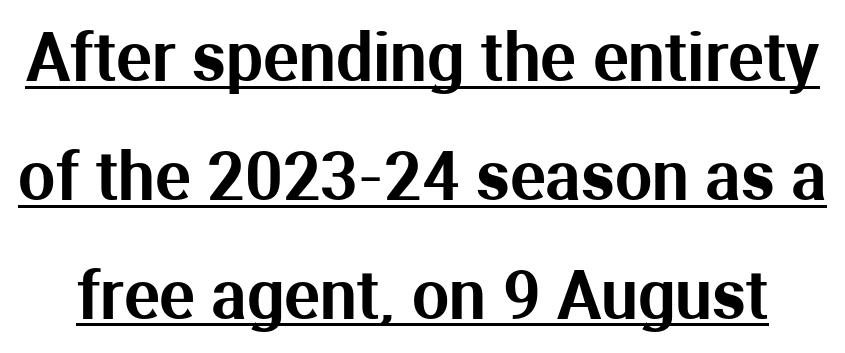
{"serif": "no", "italic": "no", "width": "normal", "stroke_contrast": "medium", "x_height": "medium", "monospaced": "no", "underline": "yes", "line_spacing_ratio": 1.8, "letter_spacing": "normal", "letter_spacing_em": 0.0, "glyph_px": 66}
